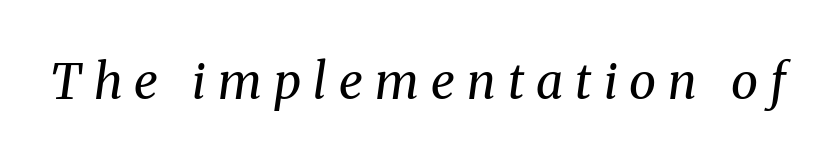
How are the letters spaced? Widely, with obvious added tracking. Honestly, there is no underline to notice here at all. The face used here is proportionally spaced, like ordinary book or web type. The type family on display is of the serif kind. Does the lettering tilt? It does — this is italic. Weight: in the light-to-regular range.
